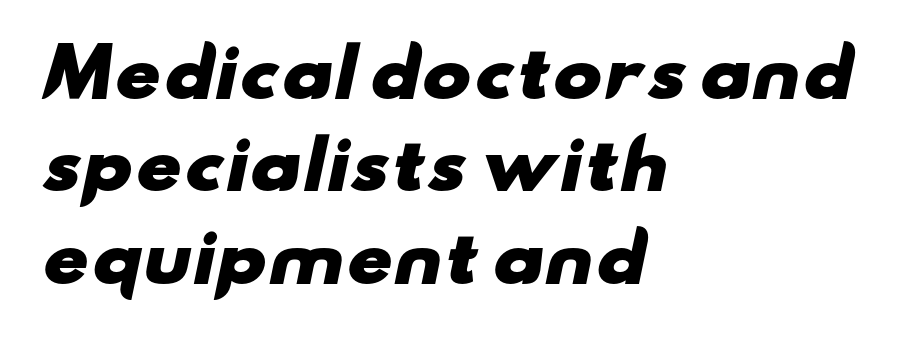
You could call the tracking neutral — neither tight nor loose. The vertical gap from one line to the next is medium. The paragraph shown leans on its left margin. I'd call this a sans setting — the letters go barefoot. Each letter keeps its own natural width here, so spacing adapts to shape.
